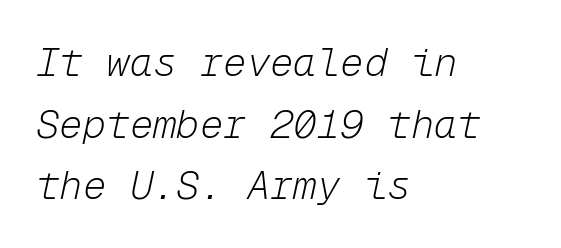
Each stroke keeps to a modest, everyday thickness or less. Glyph-to-glyph distance matches everyday printed text. The glyphs are unaccompanied by any horizontal stroke below them. The rendering uses typewriter-style spacing with identical character cells. This is oblique type, the kind used for emphasis or titles. Regarding leading, the lines here are spaced in the standard way.
